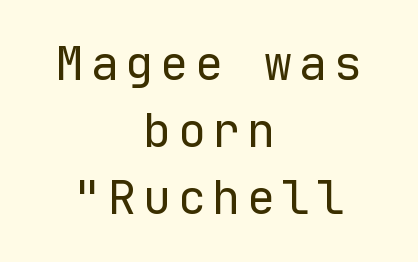
{"serif": "no", "italic": "no", "bold": "no", "weight": "regular", "width": "normal", "stroke_contrast": "low", "x_height": "medium", "monospaced": "yes", "underline": "no", "align": "center", "line_spacing": "normal", "line_spacing_ratio": 1.43, "glyph_px": 47}
